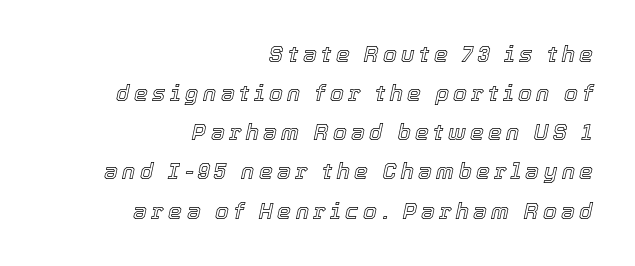
{"italic": "yes", "lean": "right", "slant_degrees": 12, "underline": "no", "align": "right", "line_spacing_ratio": 1.78, "letter_spacing": "wide", "letter_spacing_em": 0.2, "glyph_px": 22}
